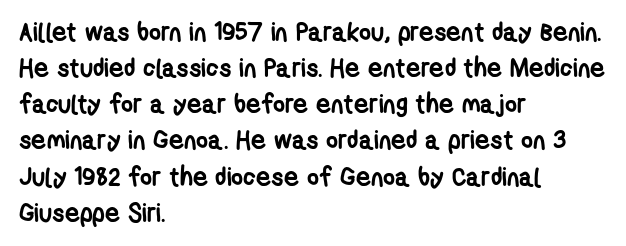
The image shows 26 px bold type; set left-aligned, normal line spacing (1.39x), normal letter spacing, not underlined.
